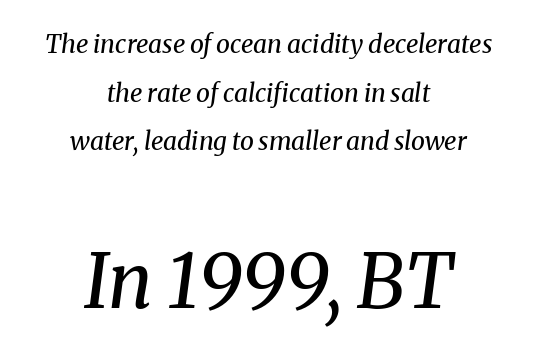
Q: Is the text bold? A: No.
Q: Is the text italic (slanted)? A: Yes, it leans right by about 8 degrees.
Q: Is the typeface a serif or a sans-serif typeface? A: Serif.
Q: Is the text underlined? A: No.
Q: How is the paragraph aligned? A: Centered.
Q: Is the spacing between letters normal or unusually wide? A: Normal.
Q: Is the spacing between lines tight, normal or loose? A: Loose.
Q: Which block of text is set in a larger size, the first (top) or the second (bottom)? A: The second (bottom) one.
Q: Width (condensed, normal, or wide)? A: Normal.
Q: Stroke contrast? A: Medium.
Q: x-height? A: Medium.
Q: Monospaced? A: No.
